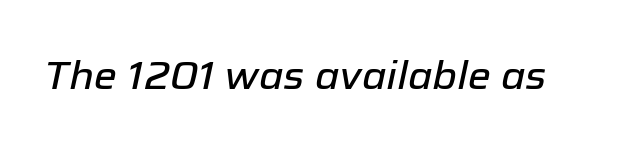
{"italic": "yes", "lean": "right", "slant_degrees": 12, "width": "normal", "stroke_contrast": "low", "x_height": "medium", "monospaced": "no", "underline": "no", "letter_spacing": "normal", "letter_spacing_em": 0.0, "glyph_px": 39}
